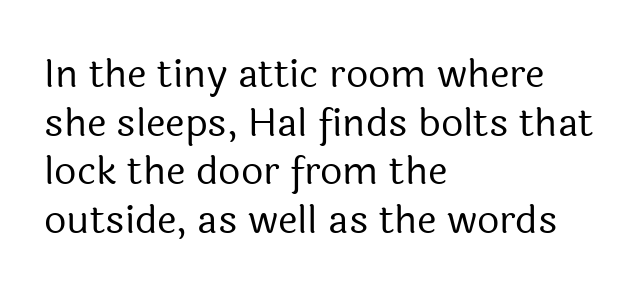
On a weight scale, this lands at 450 or below. Has an underline been added? It has not. Varying glyph widths throughout — classic text-font behaviour. A typesetter would call this zero additional tracking. The rows are spaced the way most documents space them.
